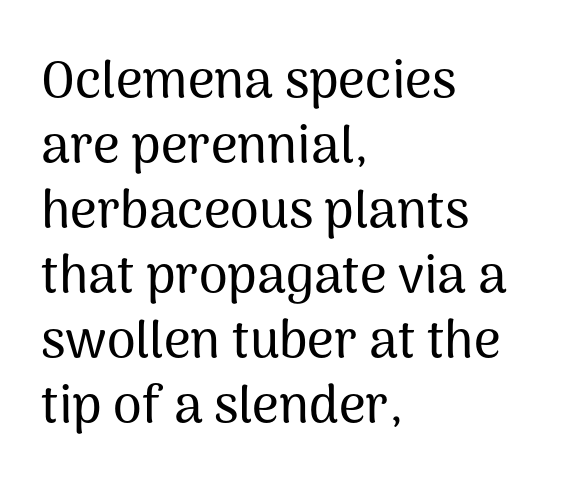
Font category for this specimen: sans-serif. The rendering uses natural spacing where letterforms have individual widths. Vertical spacing — default. The gap between lines stays unmarked.
